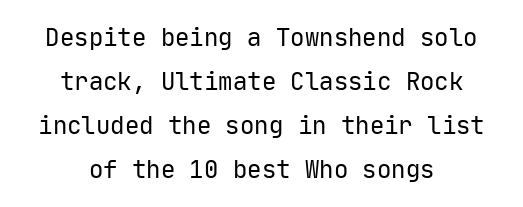
Honestly, the letter spacing is just normal — you wouldn't notice it. Notice how the passage keeps no hard edge, just a central spine. Nobody drew a line under any word here. Characters remain perfectly vertical along every line.
